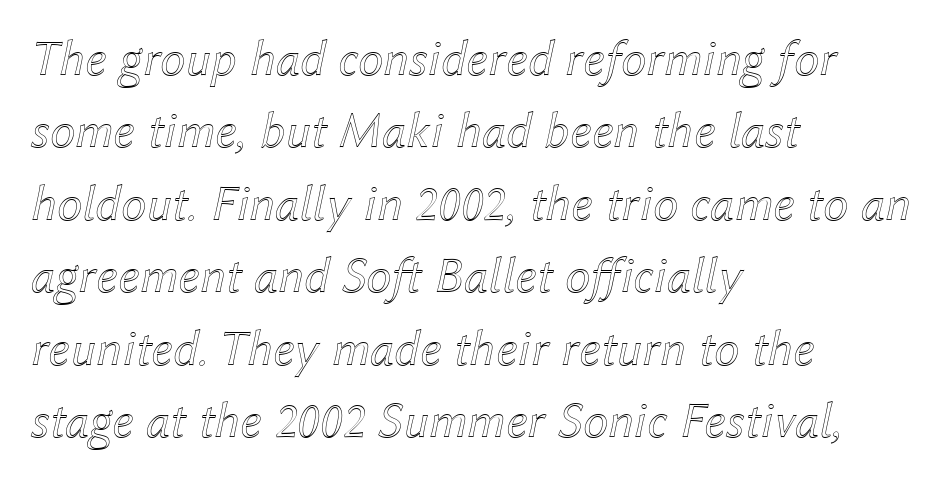
The image shows 51 px text type, italic (leaning right); set left-aligned, normal line spacing (1.42x), normal letter spacing, not underlined; a medium x-height.
